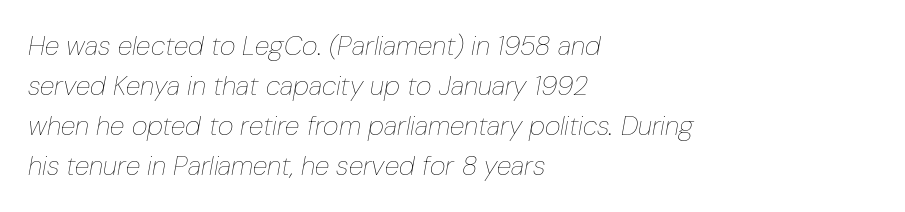
{"italic": "yes", "lean": "right", "slant_degrees": 10, "bold": "no", "underline": "no", "align": "left", "line_spacing": "normal", "line_spacing_ratio": 1.48, "letter_spacing": "normal", "letter_spacing_em": 0.0, "glyph_px": 27}
